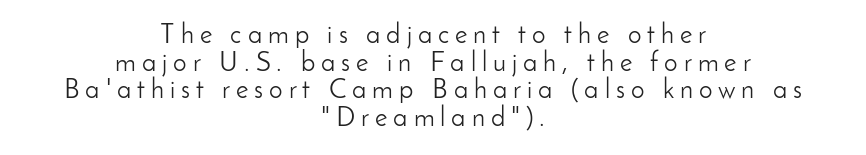
This rendering features lettering with no underline. Summary of weight: not heavy and not bold. The lettering holds an erect, upright posture throughout. In terms of leading, this rendering errs on the cramped side. Teacher's note: observe the equal gaps on both sides — that is centered alignment.
